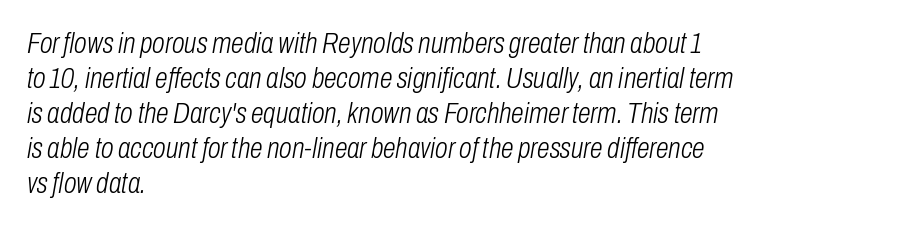
Q: Is the text bold? A: No.
Q: Is the text italic (slanted)? A: Yes, it leans right by about 10 degrees.
Q: Is the text underlined? A: No.
Q: How is the paragraph aligned? A: Left-aligned.
Q: Is the spacing between letters normal or unusually wide? A: Normal.
Q: Width (condensed, normal, or wide)? A: Condensed.
Q: Stroke contrast? A: Low.
Q: x-height? A: Medium.
Q: Monospaced? A: No.
